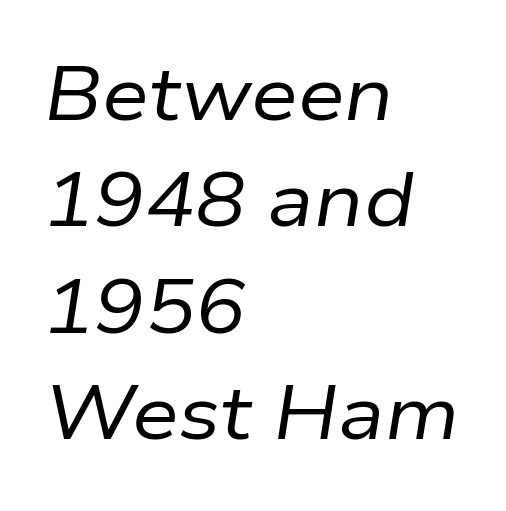
Q: Is the text bold? A: No.
Q: Is the text italic (slanted)? A: Yes, it leans right by about 9 degrees.
Q: Is the text underlined? A: No.
Q: How is the paragraph aligned? A: Left-aligned.
Q: Is the spacing between letters normal or unusually wide? A: Normal.
Q: Is the spacing between lines tight, normal or loose? A: Normal.
Q: Width (condensed, normal, or wide)? A: Normal.
Q: Stroke contrast? A: Low.
Q: x-height? A: Medium.
Q: Monospaced? A: No.
